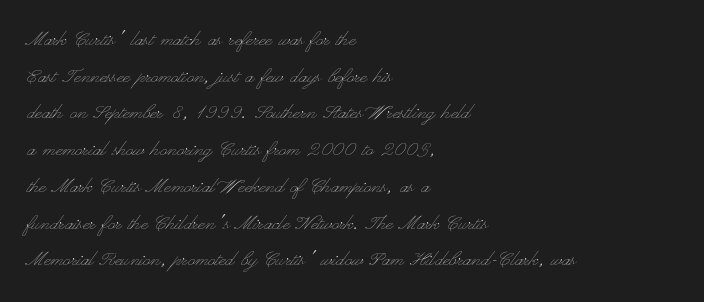
{"bold": "no", "underline": "no", "align": "left", "line_spacing": "normal", "line_spacing_ratio": 1.53, "letter_spacing": "normal", "letter_spacing_em": 0.0, "glyph_px": 24}
